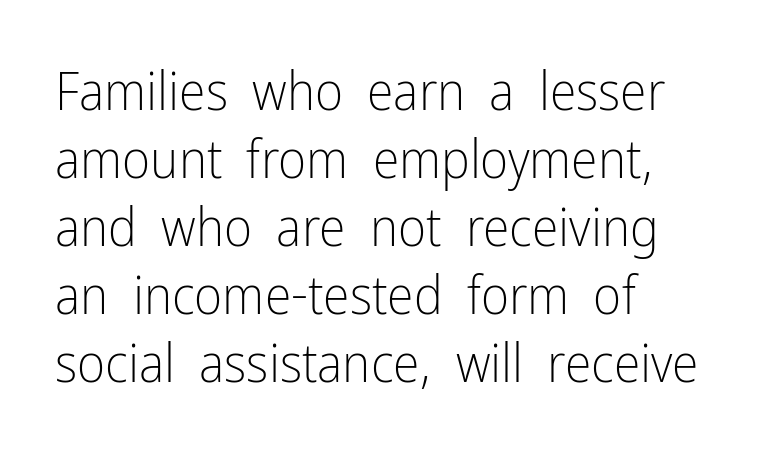
The image shows 54 px light, condensed sans-serif type, upright; set left-aligned, normal line spacing (1.26x), normal letter spacing, not underlined; low stroke contrast and a medium x-height.
